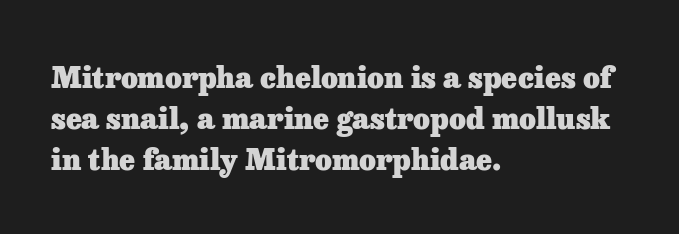
Q: Is the text bold? A: Yes.
Q: Is the text italic (slanted)? A: No, it is upright.
Q: Is the typeface a serif or a sans-serif typeface? A: Serif.
Q: Is the text underlined? A: No.
Q: How is the paragraph aligned? A: Left-aligned.
Q: Is the spacing between letters normal or unusually wide? A: Normal.
Q: Is the spacing between lines tight, normal or loose? A: Normal.
Q: Width (condensed, normal, or wide)? A: Normal.
Q: Stroke contrast? A: Low.
Q: x-height? A: Medium.
Q: Monospaced? A: No.
